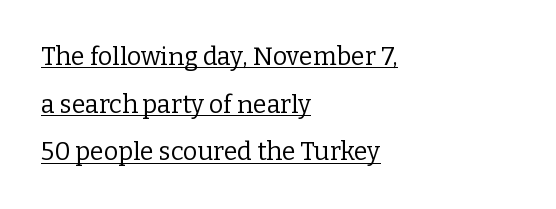
In terms of posture, this sample is upright. Compared with a typical body face, this is equally light or lighter still. Decoration check: the copy is underlined. Tracking value appears to be zero — textbook default spacing. Short and long lines alike share a common starting point at left.
